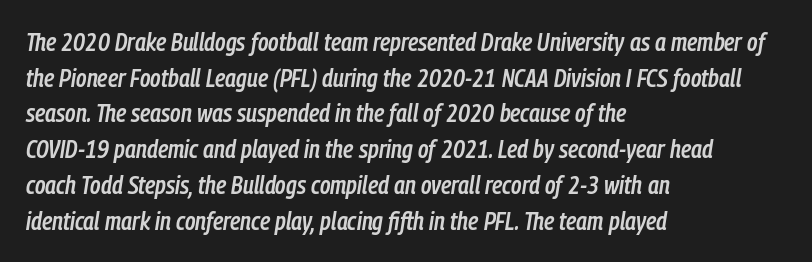
Slant detected: the letters are inclined. The leading is moderate, giving the passage an even texture. One-word summary of the alignment: left. Check under the words: just untouched page.
